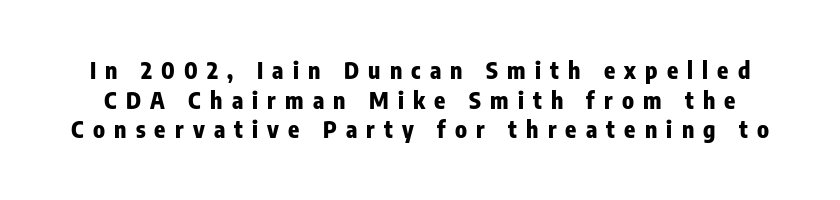
The image shows 23 px bold type, upright; set normal line spacing (1.29x), unusually wide letter spacing (+0.4 em), not underlined.
